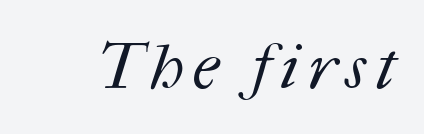
Q: Is the text bold? A: No.
Q: Is the text underlined? A: No.
Q: Width (condensed, normal, or wide)? A: Normal.
Q: Stroke contrast? A: Medium.
Q: x-height? A: Medium.
Q: Monospaced? A: No.
